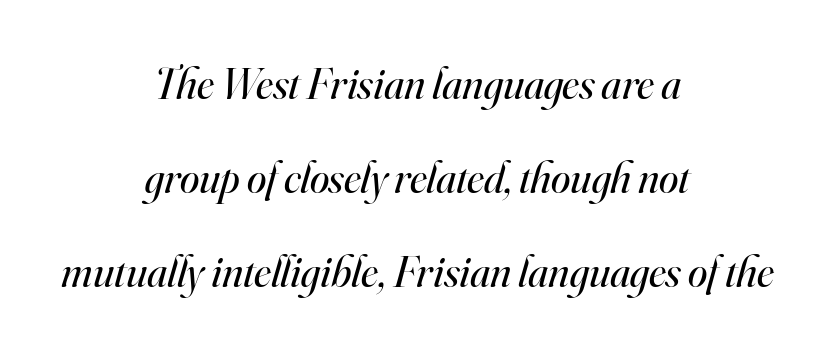
{"serif": "yes", "italic": "yes", "lean": "right", "slant_degrees": 16, "bold": "no", "weight": "regular", "width": "normal", "stroke_contrast": "high", "x_height": "small", "monospaced": "no", "underline": "no", "align": "center", "line_spacing": "loose", "line_spacing_ratio": 2.14, "letter_spacing": "normal", "letter_spacing_em": 0.0, "glyph_px": 44}
